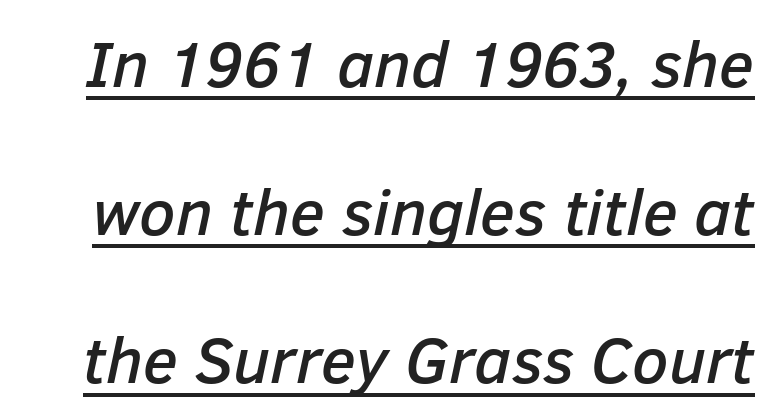
These lines are rendered in a variable-pitch font. Italic: yes, the glyphs are oblique. In terms of leading, this rendering errs on the spacious side. Is there an underline? Yes — a line sits under the letters. Observe the ordinary spacing: letters are neighbours, not strangers.
